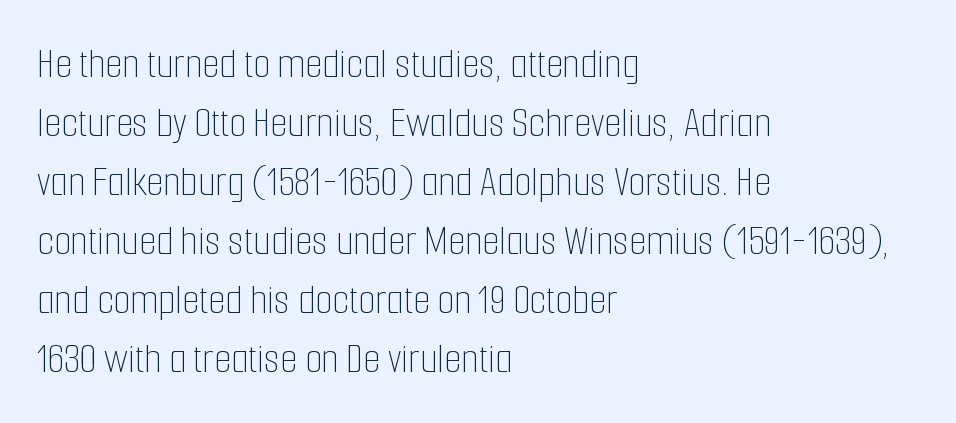
Q: Is the text bold? A: No.
Q: Is the text italic (slanted)? A: No, it is upright.
Q: Is the text underlined? A: No.
Q: How is the paragraph aligned? A: Left-aligned.
Q: Is the spacing between letters normal or unusually wide? A: Normal.
Q: Is the spacing between lines tight, normal or loose? A: Normal.
Q: Width (condensed, normal, or wide)? A: Condensed.
Q: Stroke contrast? A: Low.
Q: x-height? A: Medium.
Q: Monospaced? A: No.
